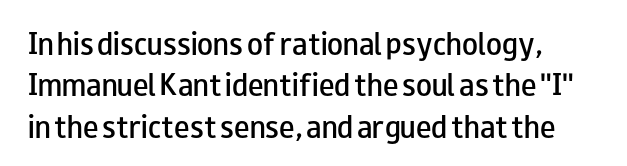
The image shows 26 px text type, upright; set normal line spacing (1.59x), normal letter spacing, not underlined.
